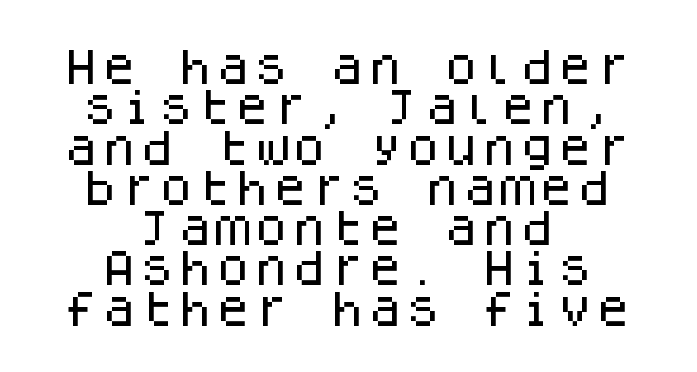
The image shows 38 px sans-serif type, upright, monospaced; set centered, tight line spacing (1.06x), normal letter spacing, not underlined; low stroke contrast and a large x-height.
